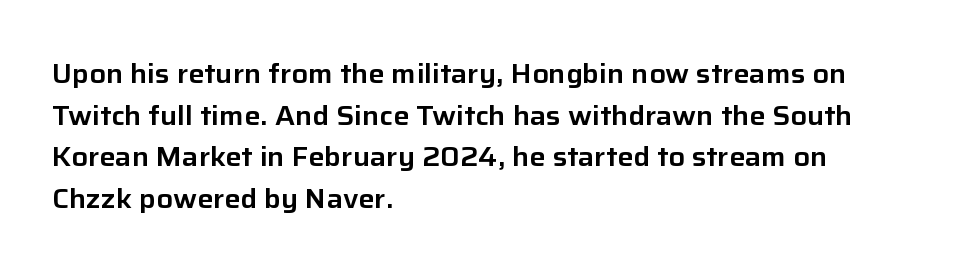
{"italic": "no", "underline": "no", "align": "left", "line_spacing": "normal", "line_spacing_ratio": 1.54, "letter_spacing": "normal", "letter_spacing_em": 0.0, "glyph_px": 27}
